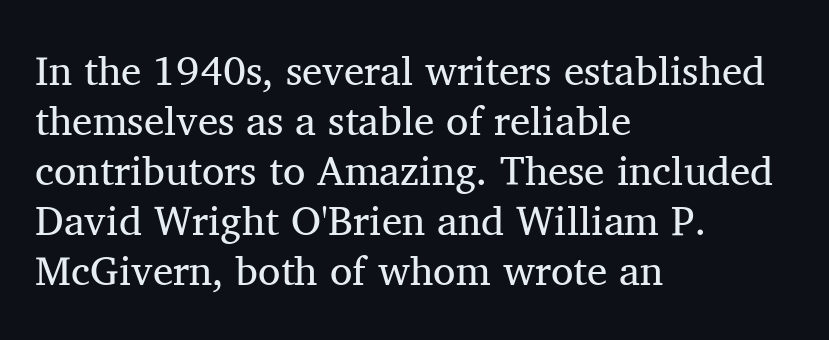
The image shows 41 px regular-weight serif type, upright; set left-aligned, line spacing 1.22x, normal letter spacing, not underlined; medium stroke contrast and a medium x-height.
